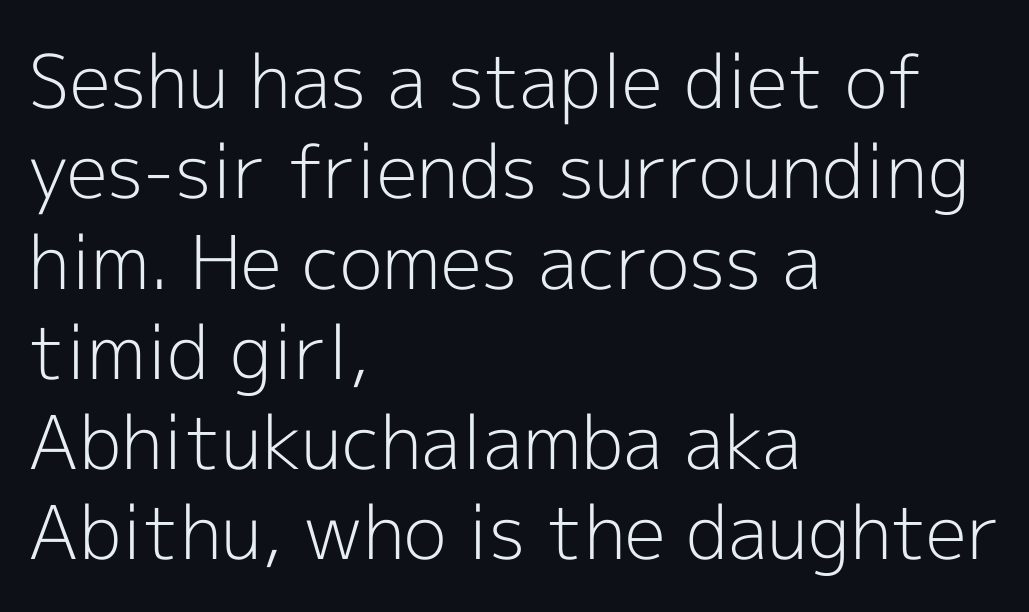
{"serif": "no", "italic": "no", "bold": "no", "weight": "light", "width": "normal", "x_height": "medium", "monospaced": "no", "underline": "no", "align": "left", "line_spacing_ratio": 1.22, "letter_spacing": "normal", "letter_spacing_em": 0.0, "glyph_px": 74}
